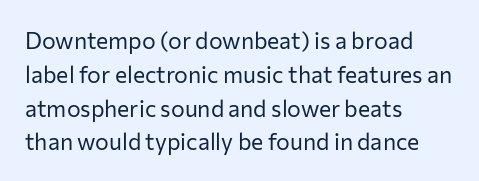
Q: Is the text bold? A: No.
Q: Is the text italic (slanted)? A: No, it is upright.
Q: Is the text underlined? A: No.
Q: How is the paragraph aligned? A: Left-aligned.
Q: Is the spacing between letters normal or unusually wide? A: Normal.
Q: Is the spacing between lines tight, normal or loose? A: Normal.
